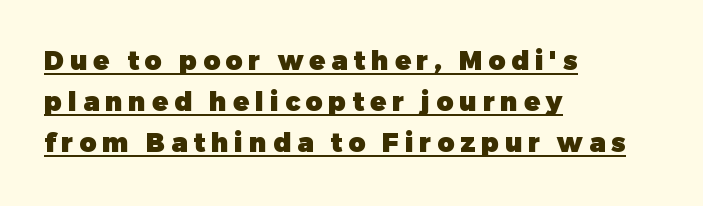
Is there an underline? Yes — a line sits under the letters. Between one letter and the next there's a generous, obvious gap. The lines are quadded left. Every letter is thick-stroked: bold, no question. Normally led — the rows are evenly, conventionally spaced.
